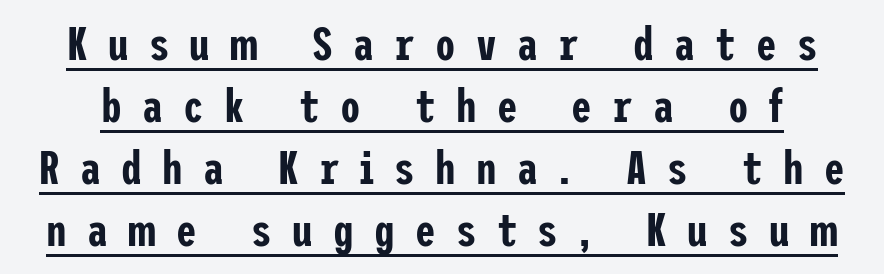
The image shows 46 px condensed sans-serif type, upright; set normal line spacing (1.35x), unusually wide letter spacing (+0.44 em), underlined; low stroke contrast and a medium x-height.
